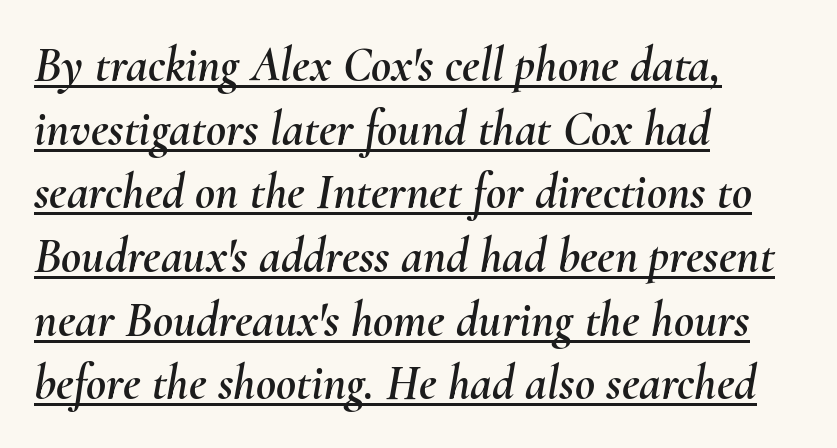
Q: Is the text italic (slanted)? A: Yes, it leans right by about 10 degrees.
Q: Is the text underlined? A: Yes.
Q: How is the paragraph aligned? A: Left-aligned.
Q: Is the spacing between letters normal or unusually wide? A: Normal.
Q: Is the spacing between lines tight, normal or loose? A: Normal.
Q: Width (condensed, normal, or wide)? A: Normal.
Q: Stroke contrast? A: Medium.
Q: x-height? A: Small.
Q: Monospaced? A: No.
